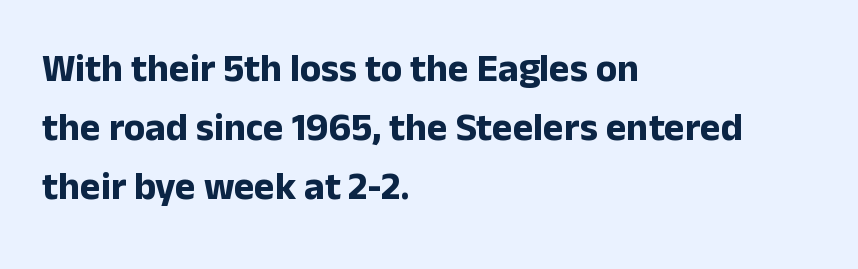
Q: Is the text bold? A: Yes.
Q: Is the text italic (slanted)? A: No, it is upright.
Q: Is the typeface a serif or a sans-serif typeface? A: Sans-serif.
Q: Is the text underlined? A: No.
Q: How is the paragraph aligned? A: Left-aligned.
Q: Is the spacing between letters normal or unusually wide? A: Normal.
Q: Is the spacing between lines tight, normal or loose? A: Normal.
Q: Width (condensed, normal, or wide)? A: Normal.
Q: Stroke contrast? A: Low.
Q: x-height? A: Medium.
Q: Monospaced? A: No.
